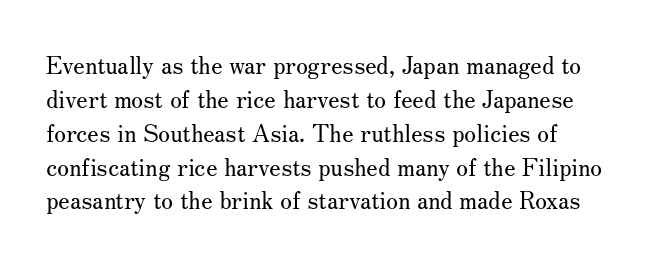
{"italic": "no", "bold": "no", "underline": "no", "line_spacing": "normal", "line_spacing_ratio": 1.41, "letter_spacing": "normal", "letter_spacing_em": 0.0, "glyph_px": 24}
